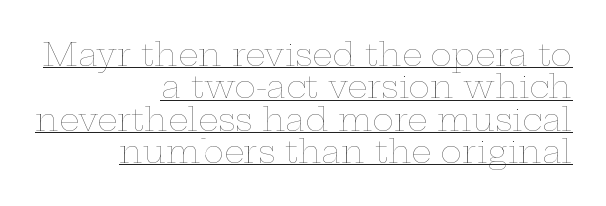
{"italic": "no", "bold": "no", "weight": "thin", "width": "wide", "stroke_contrast": "low", "x_height": "medium", "monospaced": "no", "underline": "yes", "align": "right", "line_spacing": "tight", "line_spacing_ratio": 1.01, "letter_spacing": "normal", "letter_spacing_em": 0.0, "glyph_px": 32}
